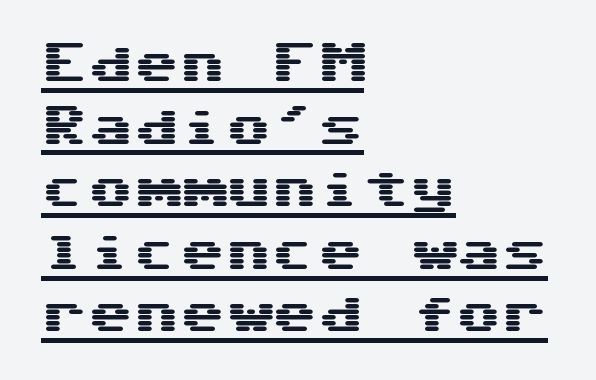
Q: Is the text italic (slanted)? A: No, it is upright.
Q: Is the typeface a serif or a sans-serif typeface? A: Sans-serif.
Q: Is the text underlined? A: Yes.
Q: How is the paragraph aligned? A: Left-aligned.
Q: Is the spacing between letters normal or unusually wide? A: Normal.
Q: Is the spacing between lines tight, normal or loose? A: Normal.
Q: Width (condensed, normal, or wide)? A: Wide.
Q: Stroke contrast? A: Medium.
Q: x-height? A: Medium.
